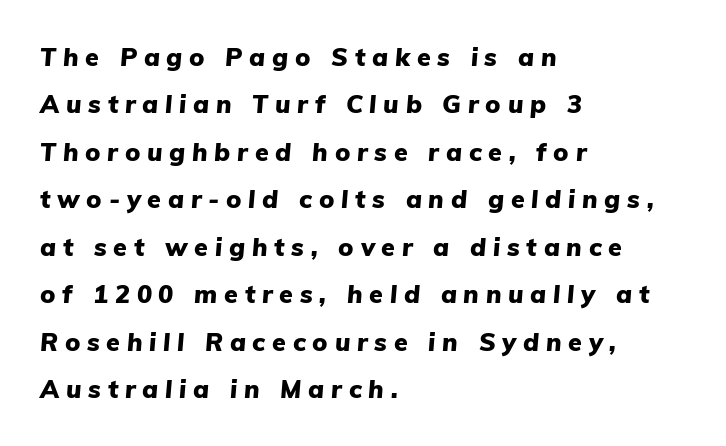
Descenders are the only things crossing below the line. The sample has been set heavy, in full bold. The paragraph has a hard left edge and a soft right edge. The tracking jumps out immediately: characters are airy and widely separated.
